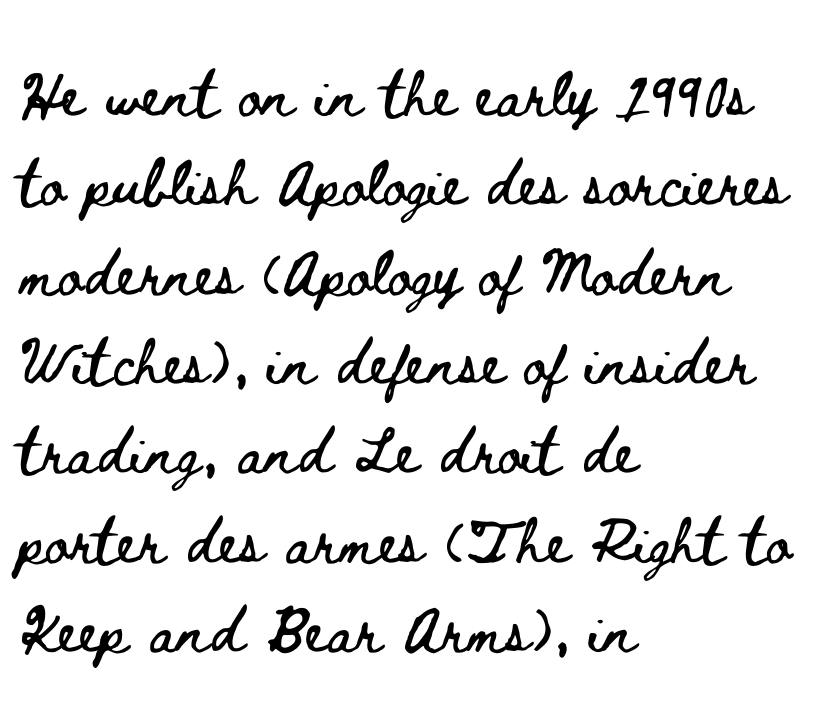
{"width": "wide", "stroke_contrast": "low", "x_height": "small", "monospaced": "no", "underline": "no", "align": "left", "line_spacing": "normal", "line_spacing_ratio": 1.54, "letter_spacing": "normal", "letter_spacing_em": 0.0, "glyph_px": 58}
